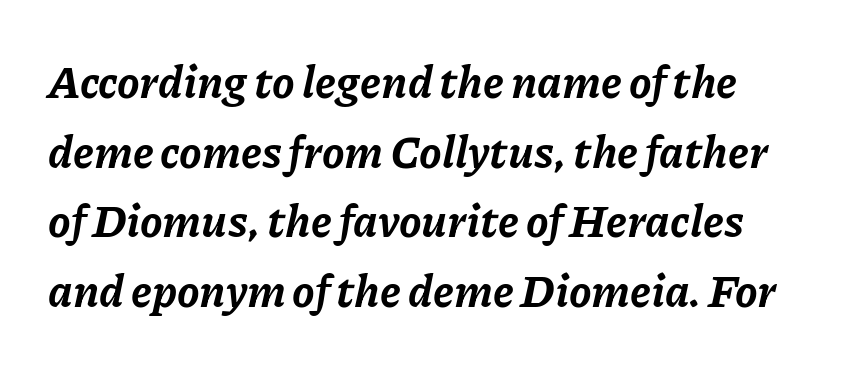
Q: Is the text bold? A: Yes.
Q: Is the text italic (slanted)? A: Yes, it leans right by about 11 degrees.
Q: Is the text underlined? A: No.
Q: Is the spacing between letters normal or unusually wide? A: Normal.
Q: Is the spacing between lines tight, normal or loose? A: Normal.
Q: Width (condensed, normal, or wide)? A: Normal.
Q: Stroke contrast? A: Low.
Q: x-height? A: Medium.
Q: Monospaced? A: No.
